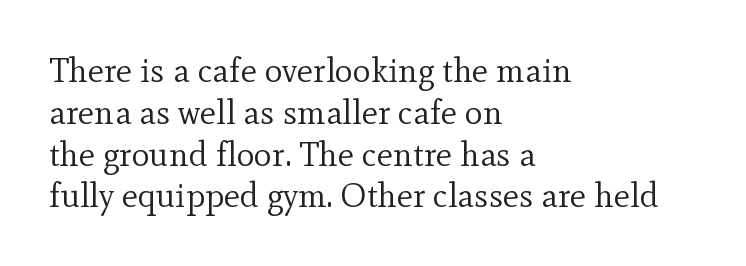
The image shows 34 px regular-weight serif type, upright; set left-aligned, line spacing 1.23x, normal letter spacing, not underlined; a small x-height.
